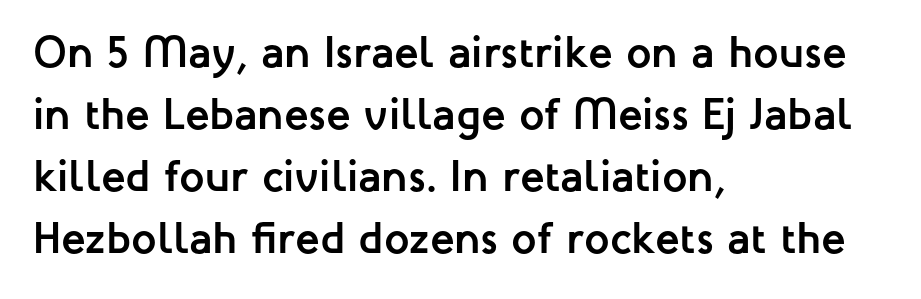
Tracking value appears to be zero — textbook default spacing. Vertical strokes here are truly vertical. The baseline area is clear. Font category for this specimen: sans-serif.
